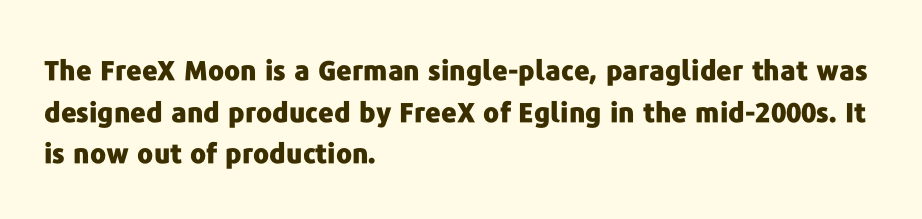
{"italic": "no", "bold": "yes", "underline": "no", "align": "left", "line_spacing": "normal", "line_spacing_ratio": 1.54, "letter_spacing": "normal", "letter_spacing_em": 0.0, "glyph_px": 27}
